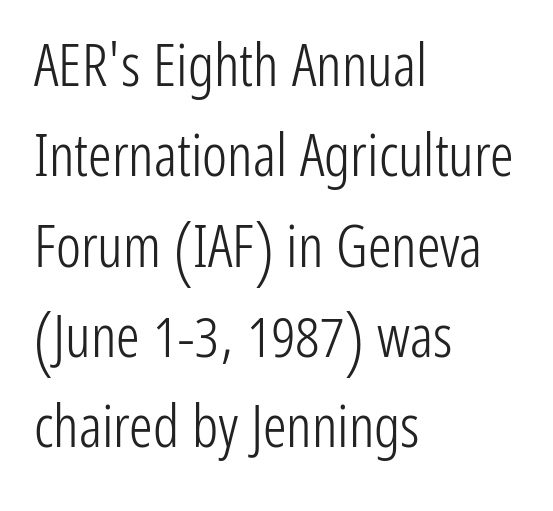
Q: Is the text bold? A: No.
Q: Is the text italic (slanted)? A: No, it is upright.
Q: Is the typeface a serif or a sans-serif typeface? A: Sans-serif.
Q: Is the text underlined? A: No.
Q: How is the paragraph aligned? A: Left-aligned.
Q: Is the spacing between letters normal or unusually wide? A: Normal.
Q: Is the spacing between lines tight, normal or loose? A: Normal.
Q: Width (condensed, normal, or wide)? A: Condensed.
Q: Stroke contrast? A: Low.
Q: x-height? A: Medium.
Q: Monospaced? A: No.
